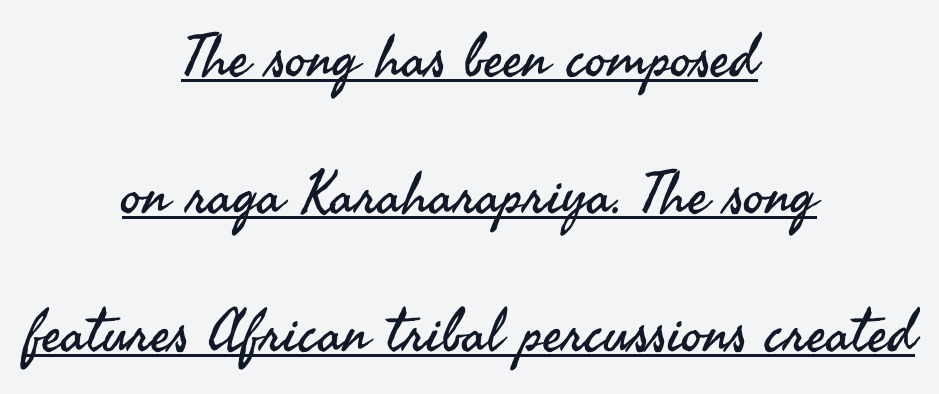
The image shows 59 px regular-weight sans-serif type; set centered, loose line spacing (2.33x), normal letter spacing, underlined; medium stroke contrast and a small x-height.
